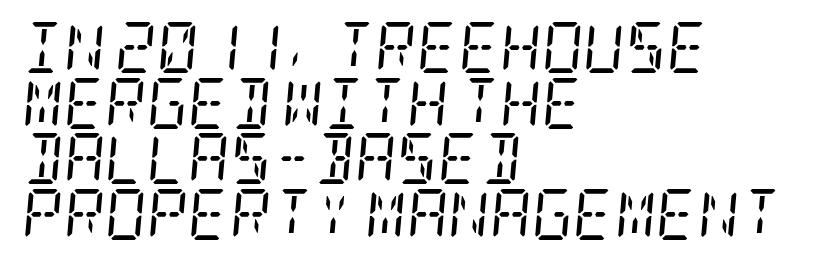
{"serif": "yes", "italic": "yes", "lean": "right", "slant_degrees": 5, "bold": "no", "weight": "regular", "width": "condensed", "stroke_contrast": "low", "x_height": "large", "underline": "no", "align": "left", "line_spacing": "tight", "line_spacing_ratio": 1.09, "letter_spacing": "normal", "letter_spacing_em": 0.0, "glyph_px": 51}
